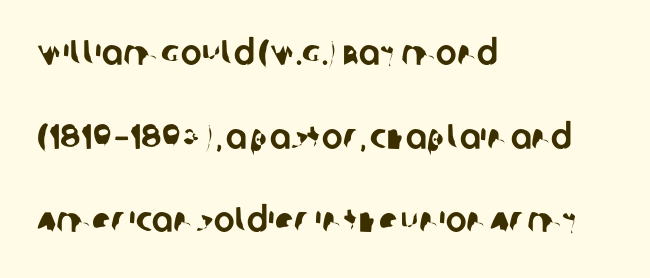
The image shows 35 px sans-serif type; set left-aligned, loose line spacing (2.39x), normal letter spacing, not underlined; low stroke contrast and a large x-height.
